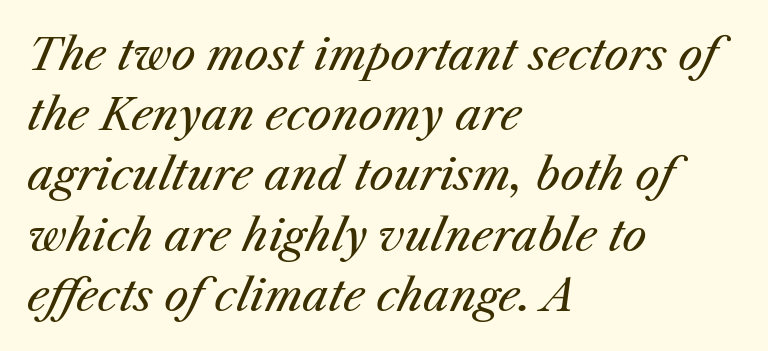
Q: Is the text bold? A: No.
Q: Is the text italic (slanted)? A: Yes, it leans right by about 25 degrees.
Q: Is the text underlined? A: No.
Q: How is the paragraph aligned? A: Left-aligned.
Q: Is the spacing between letters normal or unusually wide? A: Normal.
Q: Is the spacing between lines tight, normal or loose? A: Normal.
Q: Width (condensed, normal, or wide)? A: Normal.
Q: Stroke contrast? A: Medium.
Q: x-height? A: Medium.
Q: Monospaced? A: No.
